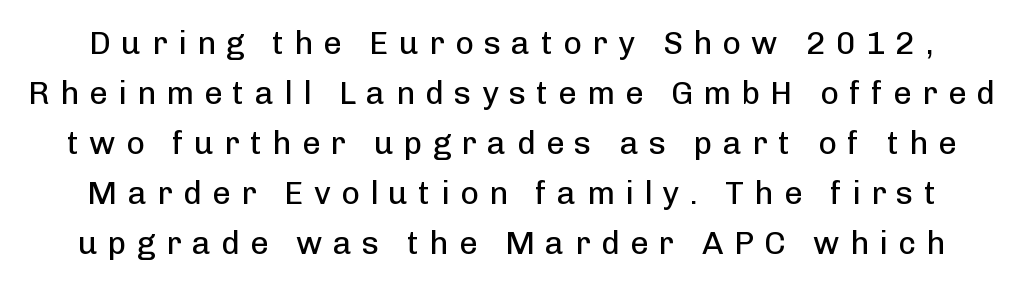
Vertically, the passage feels balanced, rows spaced as you'd expect. Glance below the letters and you will spot only blank space. Substantial extra tracking has been applied to these lines. Examine the stroke ends and you'll find no serifs. The specimen reads as upright at a glance. The font sits on the lighter half of the weight spectrum, regular included.
